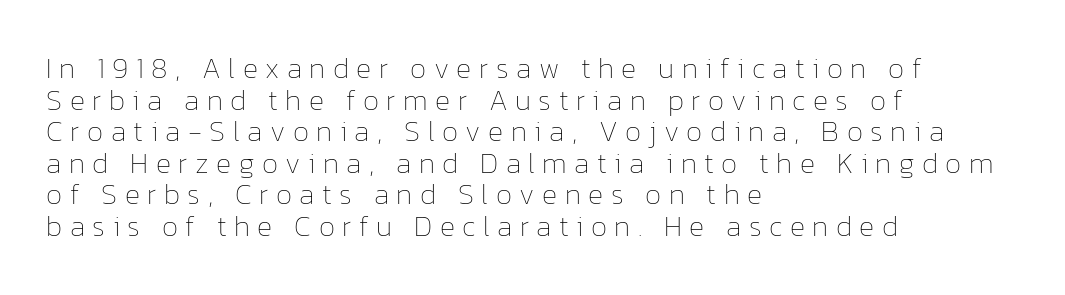
The foot of each line stays bare and open. Heaviness? Minimal to ordinary, like unemphasized prose. In terms of posture, this sample is upright. This sample trades vertical openness for compactness between lines. How are the letters spaced? Widely, with obvious added tracking.
